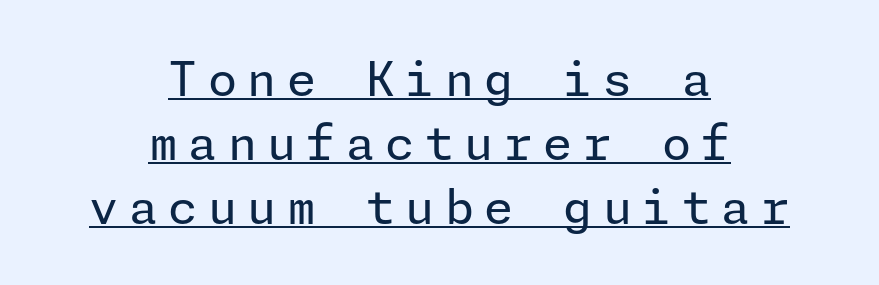
Q: Is the text bold? A: No.
Q: Is the text italic (slanted)? A: No, it is upright.
Q: Is the typeface a serif or a sans-serif typeface? A: Sans-serif.
Q: Is the text underlined? A: Yes.
Q: How is the paragraph aligned? A: Centered.
Q: Is the spacing between letters normal or unusually wide? A: Unusually wide.
Q: Is the spacing between lines tight, normal or loose? A: Normal.
Q: Width (condensed, normal, or wide)? A: Normal.
Q: Stroke contrast? A: Low.
Q: x-height? A: Medium.
